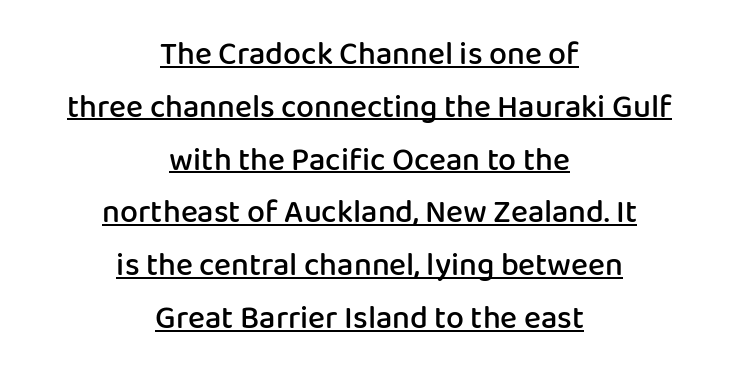
The image shows 32 px semibold sans-serif type, upright; set centered, normal line spacing (1.65x), normal letter spacing, underlined; low stroke contrast and a medium x-height.
